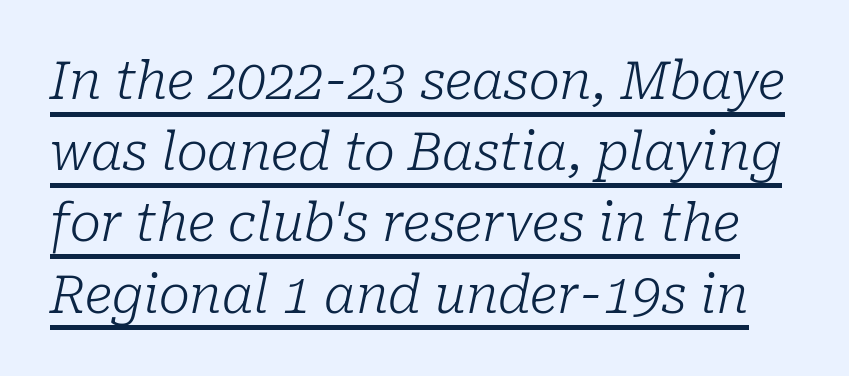
The image shows 52 px light serif type, italic (leaning right); set normal line spacing (1.37x), normal letter spacing, underlined; low stroke contrast and a medium x-height.
